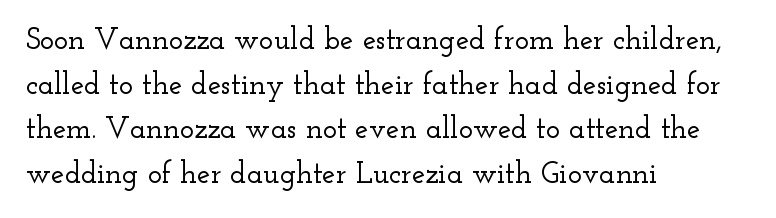
{"serif": "yes", "italic": "no", "width": "wide", "stroke_contrast": "low", "x_height": "small", "monospaced": "no", "underline": "no", "align": "left", "line_spacing": "normal", "line_spacing_ratio": 1.49, "letter_spacing": "normal", "letter_spacing_em": 0.0, "glyph_px": 30}
